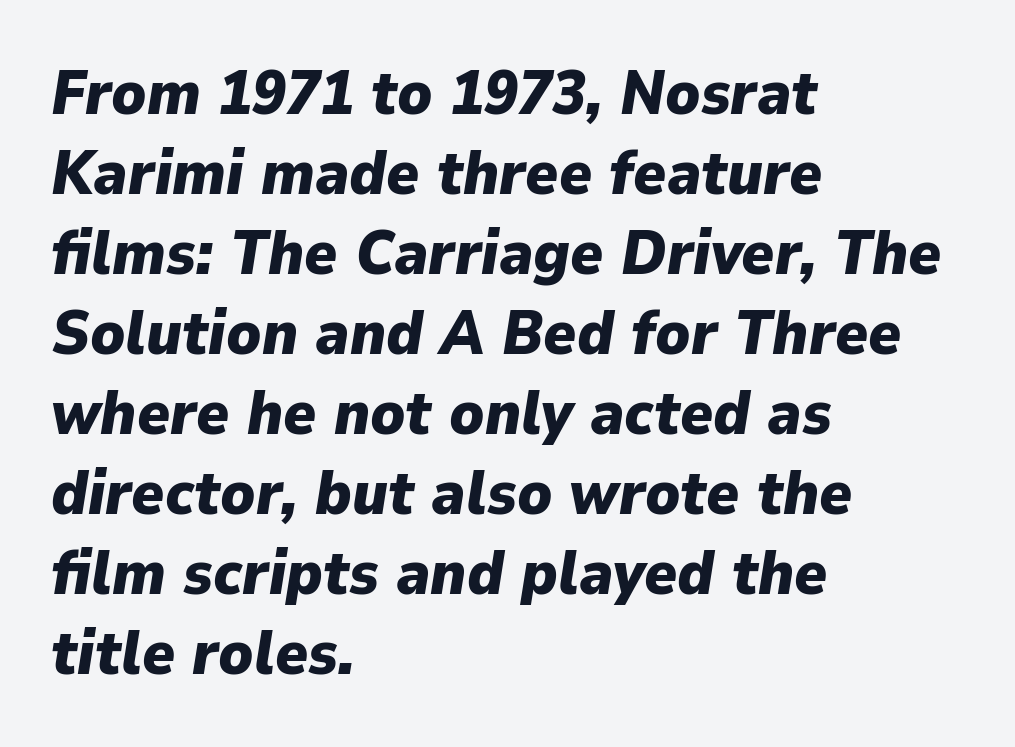
{"italic": "yes", "lean": "right", "slant_degrees": 9, "bold": "yes", "weight": "heavy", "width": "normal", "stroke_contrast": "low", "x_height": "medium", "monospaced": "no", "underline": "no", "align": "left", "line_spacing": "normal", "line_spacing_ratio": 1.29, "letter_spacing": "normal", "letter_spacing_em": 0.0, "glyph_px": 62}
